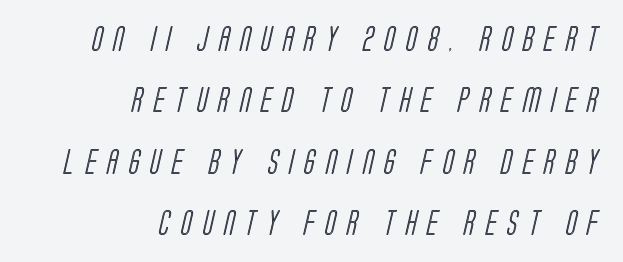
The image shows 25 px text type; set right-aligned, loose line spacing (2.46x), unusually wide letter spacing (+0.43 em), not underlined.
